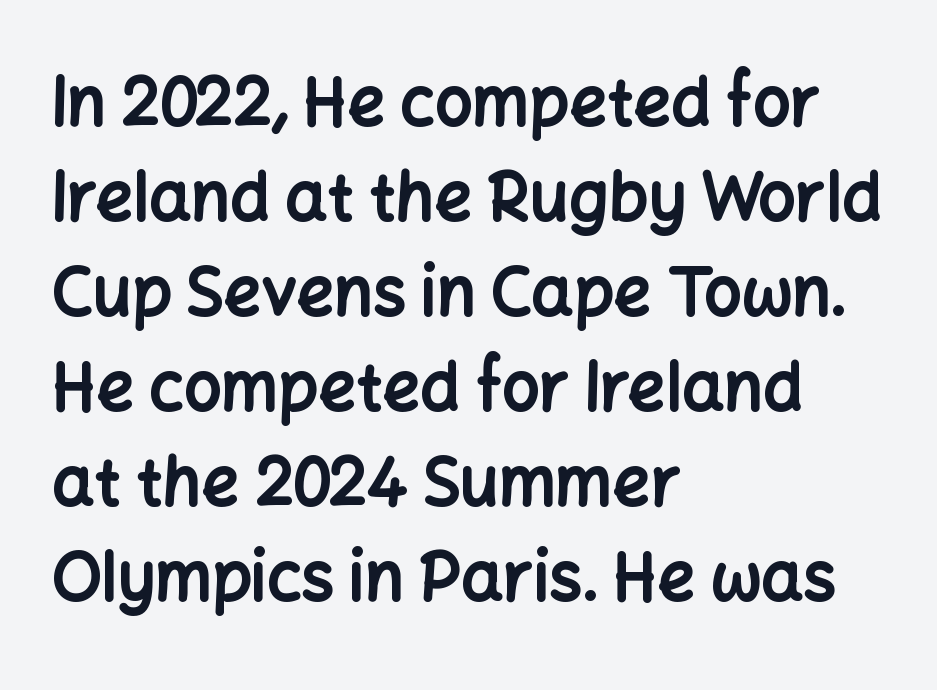
The image shows 66 px bold sans-serif type, upright; set left-aligned, normal line spacing (1.44x), normal letter spacing, not underlined; low stroke contrast and a medium x-height.
